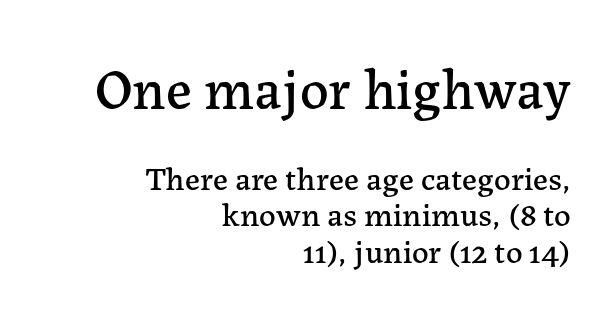
{"serif": "yes", "italic": "no", "width": "normal", "stroke_contrast": "low", "x_height": "medium", "monospaced": "no", "underline": "no", "align": "right", "line_spacing": "tight", "line_spacing_ratio": 1.11, "letter_spacing": "normal", "letter_spacing_em": 0.0, "larger_block": "first", "size_ratio": 1.73, "glyph_px": 57}
